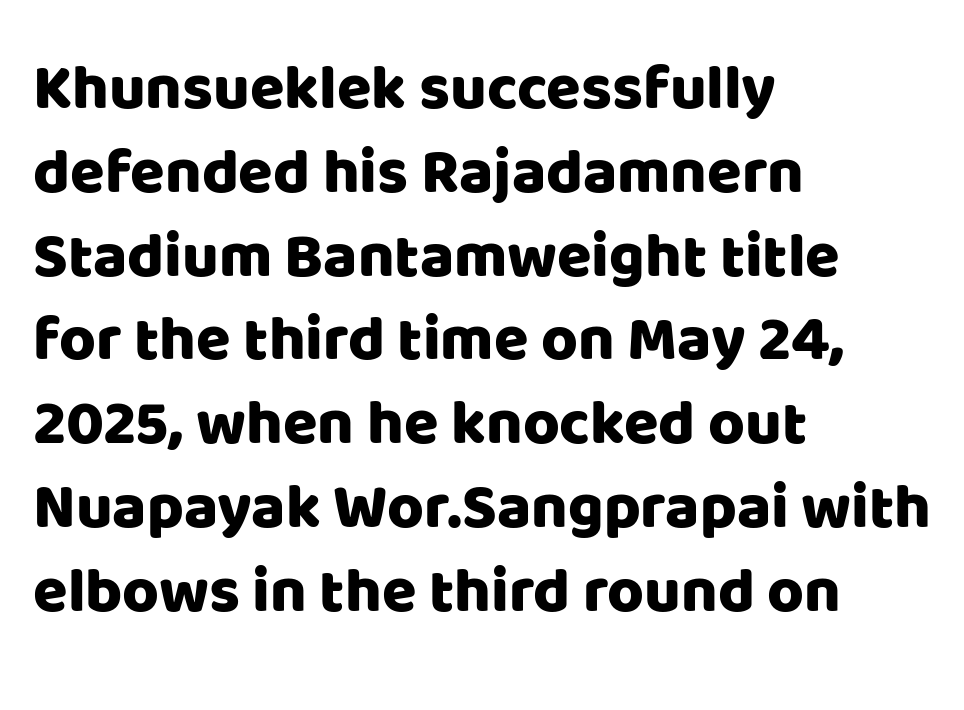
The image shows 63 px sans-serif type, upright; set left-aligned, normal line spacing (1.33x), normal letter spacing, not underlined; low stroke contrast and a large x-height.
